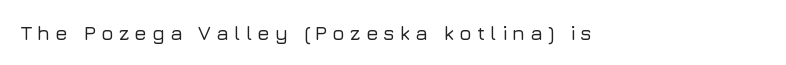
{"italic": "no", "underline": "no", "letter_spacing": "wide", "letter_spacing_em": 0.26, "glyph_px": 20}
